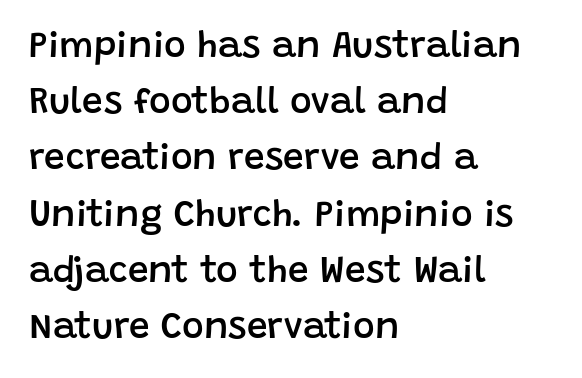
Q: Is the text bold? A: Semi-bold.
Q: Is the text italic (slanted)? A: No, it is upright.
Q: Is the typeface a serif or a sans-serif typeface? A: Sans-serif.
Q: Is the text underlined? A: No.
Q: How is the paragraph aligned? A: Left-aligned.
Q: Is the spacing between letters normal or unusually wide? A: Normal.
Q: Is the spacing between lines tight, normal or loose? A: Normal.
Q: Width (condensed, normal, or wide)? A: Normal.
Q: Stroke contrast? A: Low.
Q: x-height? A: Large.
Q: Monospaced? A: No.
